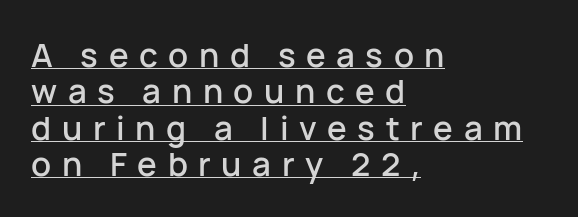
{"serif": "no", "italic": "no", "width": "normal", "stroke_contrast": "low", "x_height": "medium", "monospaced": "no", "underline": "yes", "align": "left", "line_spacing": "tight", "line_spacing_ratio": 1.1, "letter_spacing": "wide", "letter_spacing_em": 0.32, "glyph_px": 33}
